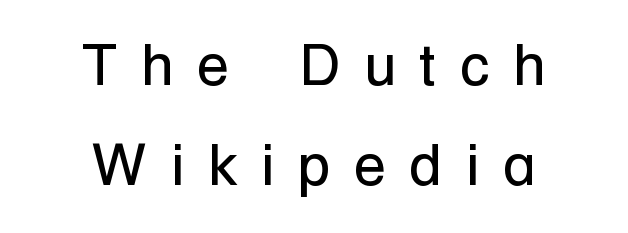
The image shows 59 px regular-weight sans-serif type, upright; set centered, normal line spacing (1.7x), unusually wide letter spacing (+0.4 em), not underlined; low stroke contrast and a medium x-height.
